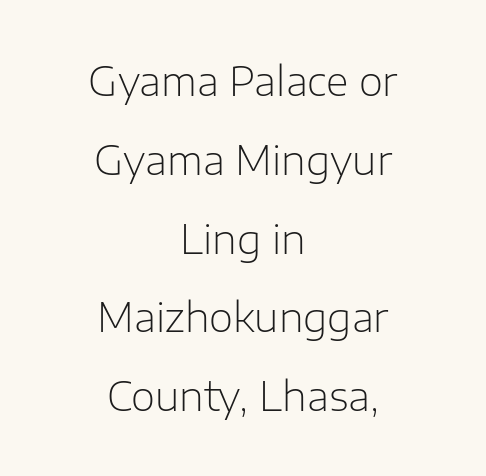
The image shows 39 px light sans-serif type, upright; set centered, loose line spacing (2.02x), normal letter spacing, not underlined; low stroke contrast and a medium x-height.
